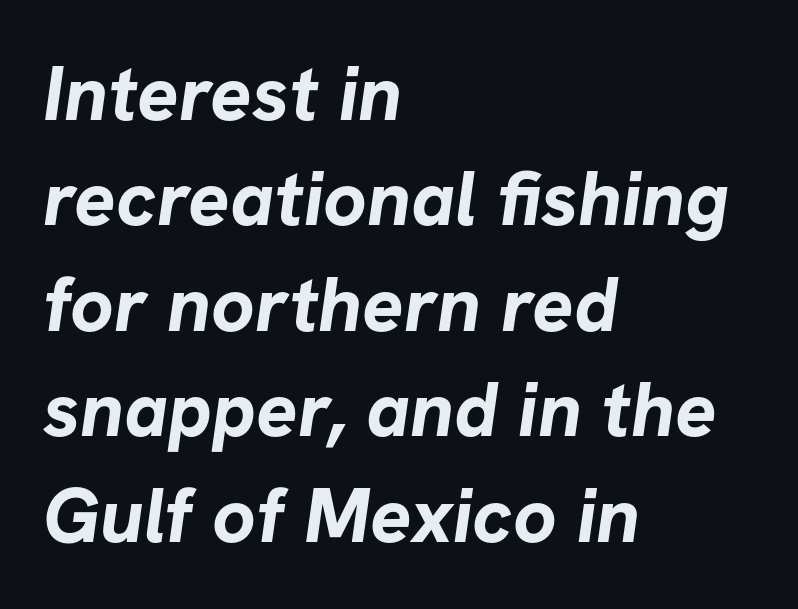
The image shows 77 px bold sans-serif type; set left-aligned, normal line spacing (1.37x), normal letter spacing, not underlined; low stroke contrast and a medium x-height.
